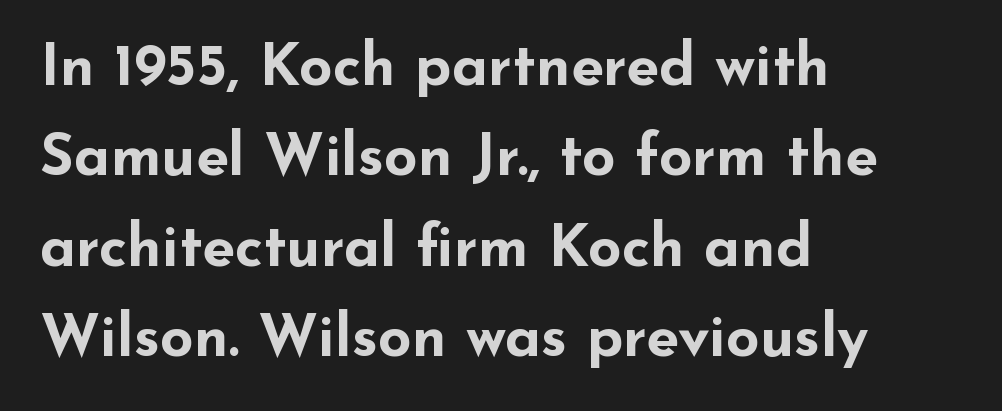
The image shows 59 px bold, wide sans-serif type, upright; set left-aligned, normal line spacing (1.53x), normal letter spacing, not underlined; low stroke contrast and a small x-height.
